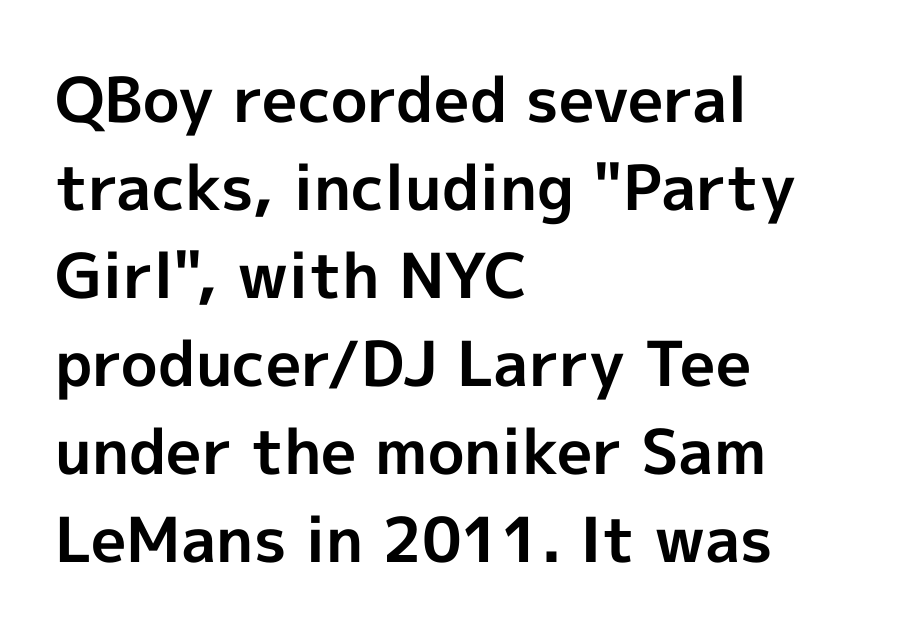
The image shows 62 px bold sans-serif type, upright; set left-aligned, normal line spacing (1.42x), normal letter spacing, not underlined; a medium x-height.
